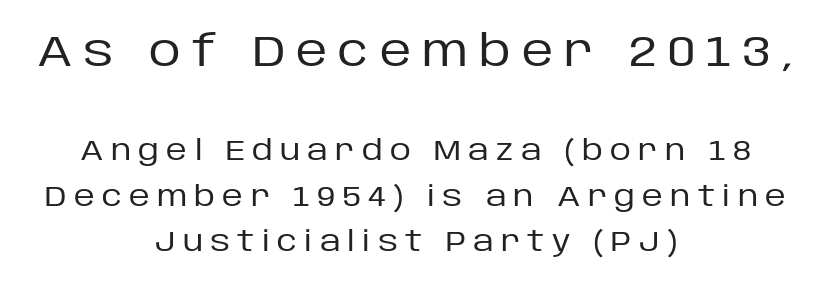
Q: Is the text bold? A: No.
Q: Is the text italic (slanted)? A: No, it is upright.
Q: Is the typeface a serif or a sans-serif typeface? A: Sans-serif.
Q: Is the text underlined? A: No.
Q: How is the paragraph aligned? A: Centered.
Q: Is the spacing between letters normal or unusually wide? A: Unusually wide.
Q: Is the spacing between lines tight, normal or loose? A: Normal.
Q: Which block of text is set in a larger size, the first (top) or the second (bottom)? A: The first (top) one.
Q: Width (condensed, normal, or wide)? A: Normal.
Q: Stroke contrast? A: Low.
Q: x-height? A: Large.
Q: Monospaced? A: No.
